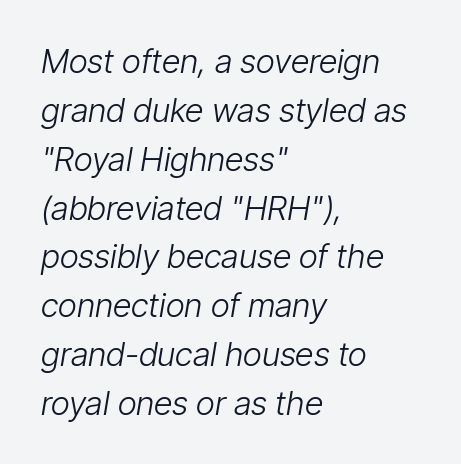
The image shows 33 px light, condensed type, italic (leaning right); set left-aligned, normal line spacing (1.48x), normal letter spacing, not underlined; low stroke contrast and a medium x-height.
